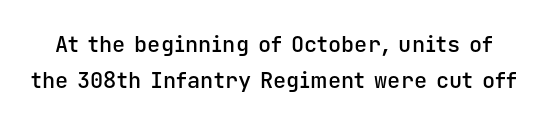
{"italic": "no", "bold": "semi", "underline": "no", "line_spacing": "normal", "line_spacing_ratio": 1.63, "letter_spacing": "normal", "letter_spacing_em": 0.0, "glyph_px": 22}
